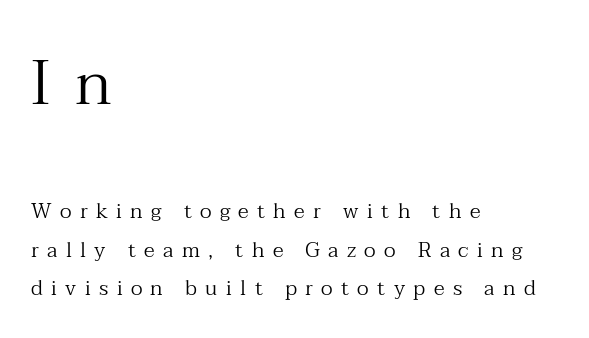
Q: Is the text bold? A: No.
Q: Is the text italic (slanted)? A: No, it is upright.
Q: Is the typeface a serif or a sans-serif typeface? A: Serif.
Q: Is the text underlined? A: No.
Q: How is the paragraph aligned? A: Left-aligned.
Q: Is the spacing between letters normal or unusually wide? A: Unusually wide.
Q: Which block of text is set in a larger size, the first (top) or the second (bottom)? A: The first (top) one.
Q: Width (condensed, normal, or wide)? A: Normal.
Q: Stroke contrast? A: Medium.
Q: x-height? A: Medium.
Q: Monospaced? A: No.
